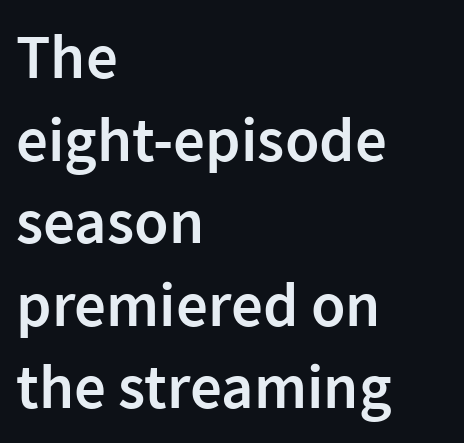
Upright lettering throughout. Observe the absence of serifs on each vertical stroke in this sample. Does the leading feel generous? No, just average. Does the copy run flush right? No — it runs flush left. The gap between lines stays unmarked. The letters advance in unequal steps, a hallmark of proportional type.
